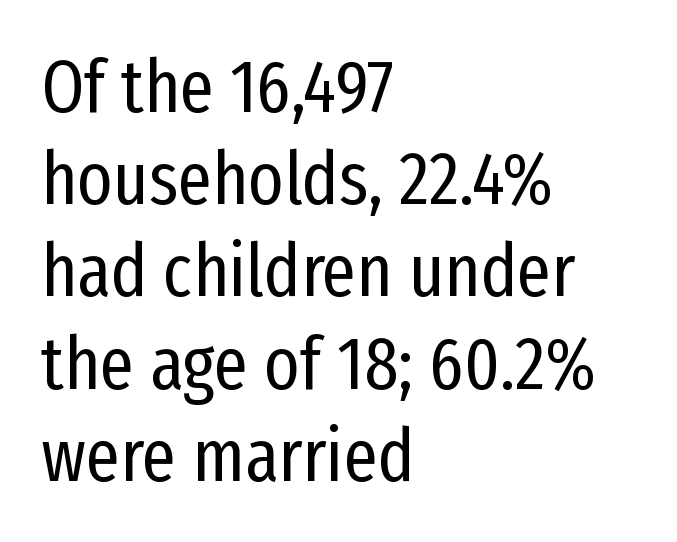
{"serif": "no", "italic": "no", "bold": "no", "weight": "regular", "width": "condensed", "stroke_contrast": "low", "x_height": "medium", "monospaced": "no", "underline": "no", "align": "left", "line_spacing_ratio": 1.23, "letter_spacing": "normal", "letter_spacing_em": 0.0, "glyph_px": 75}
